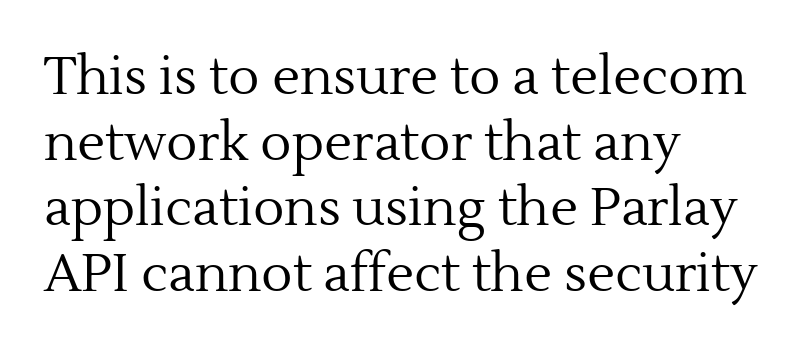
Q: Is the text bold? A: No.
Q: Is the text italic (slanted)? A: No, it is upright.
Q: Is the typeface a serif or a sans-serif typeface? A: Serif.
Q: Is the text underlined? A: No.
Q: How is the paragraph aligned? A: Left-aligned.
Q: Is the spacing between letters normal or unusually wide? A: Normal.
Q: Is the spacing between lines tight, normal or loose? A: Normal.
Q: Width (condensed, normal, or wide)? A: Normal.
Q: x-height? A: Medium.
Q: Monospaced? A: No.
